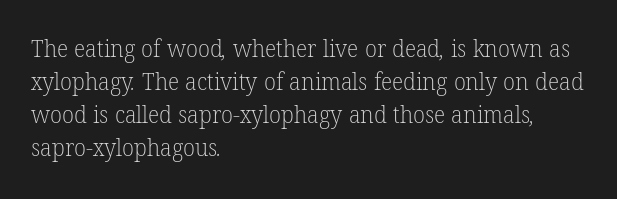
Q: Is the text bold? A: No.
Q: Is the text underlined? A: No.
Q: How is the paragraph aligned? A: Left-aligned.
Q: Is the spacing between letters normal or unusually wide? A: Normal.
Q: Is the spacing between lines tight, normal or loose? A: Normal.
